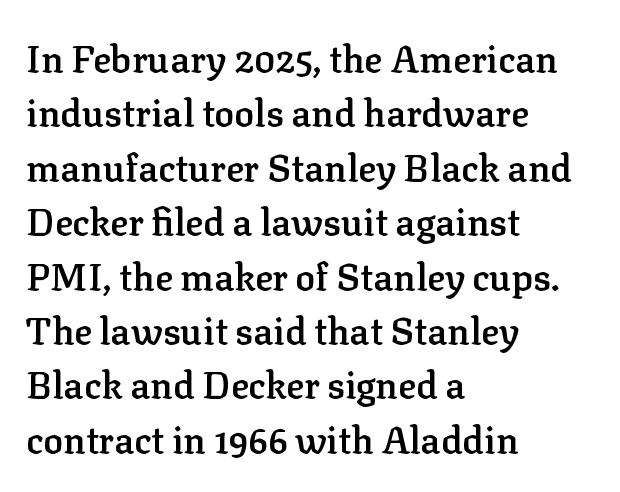
Q: Is the text bold? A: Semi-bold.
Q: Is the text italic (slanted)? A: No, it is upright.
Q: Is the typeface a serif or a sans-serif typeface? A: Serif.
Q: Is the text underlined? A: No.
Q: How is the paragraph aligned? A: Left-aligned.
Q: Is the spacing between letters normal or unusually wide? A: Normal.
Q: Is the spacing between lines tight, normal or loose? A: Normal.
Q: Width (condensed, normal, or wide)? A: Normal.
Q: Stroke contrast? A: Low.
Q: x-height? A: Medium.
Q: Monospaced? A: No.
